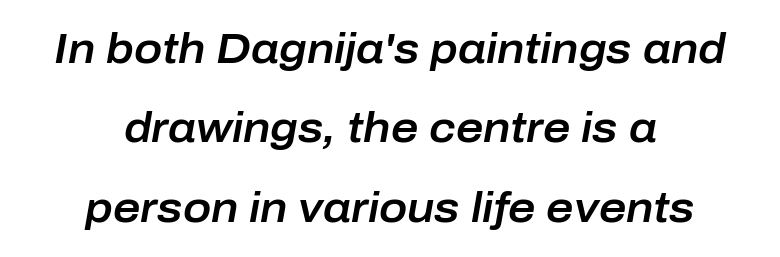
Q: Is the text italic (slanted)? A: Yes, it leans right by about 10 degrees.
Q: Is the text underlined? A: No.
Q: How is the paragraph aligned? A: Centered.
Q: Is the spacing between letters normal or unusually wide? A: Normal.
Q: Width (condensed, normal, or wide)? A: Normal.
Q: Stroke contrast? A: Low.
Q: x-height? A: Medium.
Q: Monospaced? A: No.
